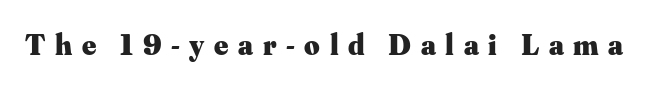
The image shows 30 px heavy serif type, upright; set unusually wide letter spacing (+0.32 em), not underlined; medium stroke contrast and a small x-height.
